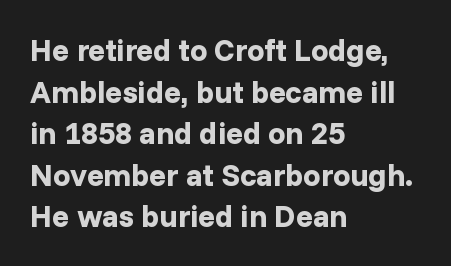
{"serif": "no", "italic": "no", "bold": "yes", "weight": "bold", "width": "normal", "stroke_contrast": "low", "x_height": "medium", "monospaced": "no", "underline": "no", "align": "left", "line_spacing": "normal", "line_spacing_ratio": 1.34, "letter_spacing": "normal", "letter_spacing_em": 0.0, "glyph_px": 31}
